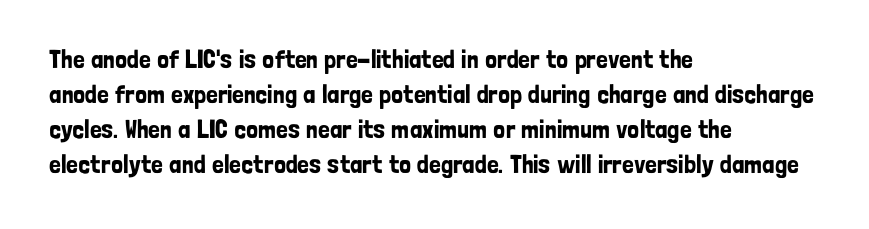
Q: Is the text italic (slanted)? A: No, it is upright.
Q: Is the text underlined? A: No.
Q: How is the paragraph aligned? A: Left-aligned.
Q: Is the spacing between letters normal or unusually wide? A: Normal.
Q: Is the spacing between lines tight, normal or loose? A: Normal.
